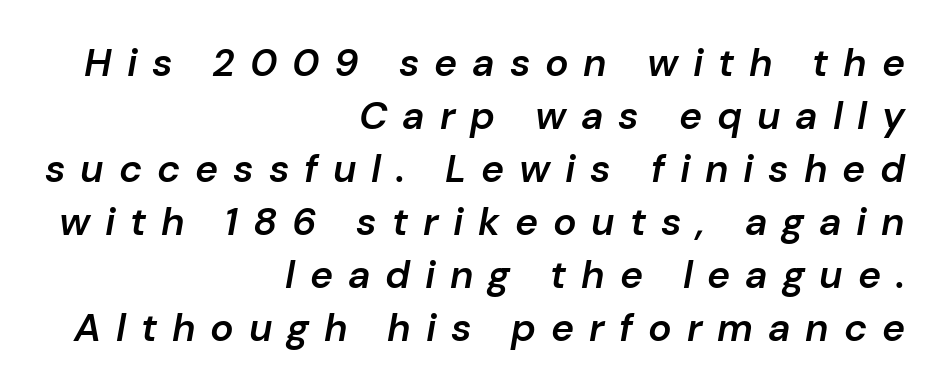
The image shows 39 px semibold type, italic (leaning right); set right-aligned, normal line spacing (1.36x), unusually wide letter spacing (+0.38 em), not underlined; low stroke contrast and a medium x-height.
